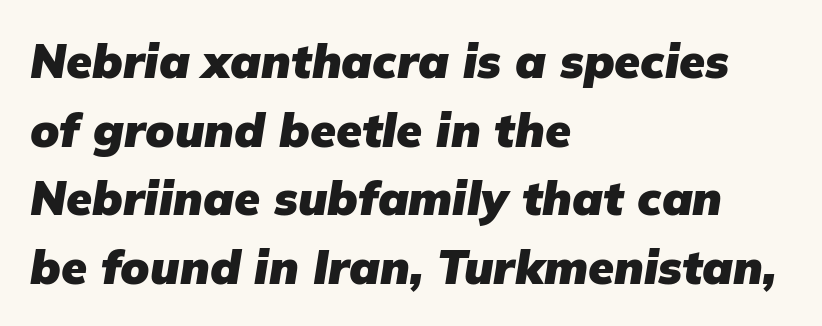
{"italic": "yes", "lean": "right", "slant_degrees": 9, "bold": "yes", "weight": "heavy", "width": "normal", "stroke_contrast": "low", "x_height": "medium", "monospaced": "no", "underline": "no", "align": "left", "line_spacing": "normal", "line_spacing_ratio": 1.46, "letter_spacing": "normal", "letter_spacing_em": 0.0, "glyph_px": 47}
